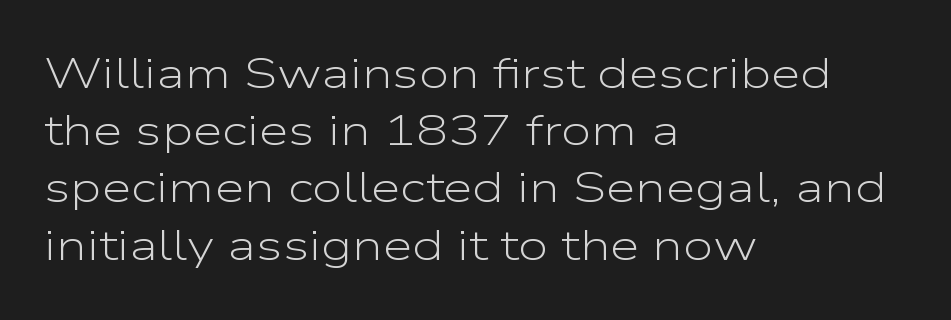
{"serif": "no", "italic": "no", "bold": "no", "weight": "light", "width": "wide", "stroke_contrast": "low", "x_height": "medium", "monospaced": "no", "underline": "no", "align": "left", "line_spacing": "normal", "line_spacing_ratio": 1.33, "letter_spacing": "normal", "letter_spacing_em": 0.0, "glyph_px": 43}
